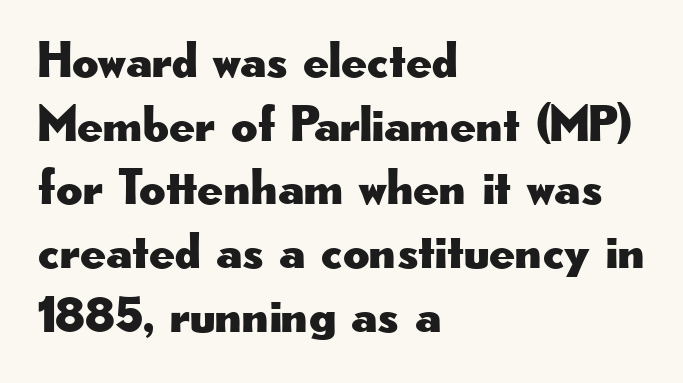
Q: Is the text italic (slanted)? A: No, it is upright.
Q: Is the typeface a serif or a sans-serif typeface? A: Sans-serif.
Q: Is the text underlined? A: No.
Q: How is the paragraph aligned? A: Left-aligned.
Q: Is the spacing between letters normal or unusually wide? A: Normal.
Q: Is the spacing between lines tight, normal or loose? A: Normal.
Q: Width (condensed, normal, or wide)? A: Wide.
Q: Stroke contrast? A: Low.
Q: x-height? A: Small.
Q: Monospaced? A: No.
